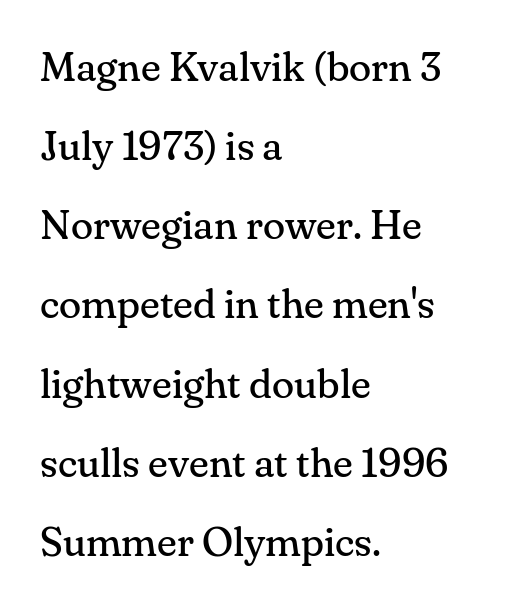
A bare baseline throughout the passage. Layout note: lines flush left. Compared with typical body copy, the letter spacing here is the same. This sample has the flowing, uneven cadence of proportional lettering. The specimen reads as upright at a glance. The designer dialed line spacing up above the default.
